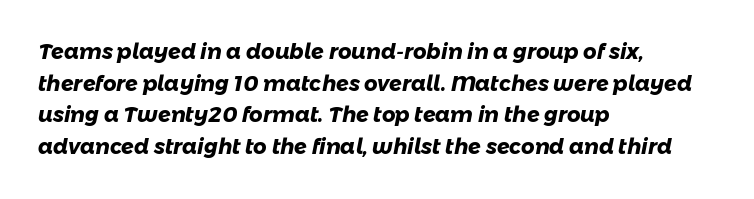
Q: Is the text bold? A: Yes.
Q: Is the text underlined? A: No.
Q: How is the paragraph aligned? A: Left-aligned.
Q: Is the spacing between letters normal or unusually wide? A: Normal.
Q: Is the spacing between lines tight, normal or loose? A: Normal.
